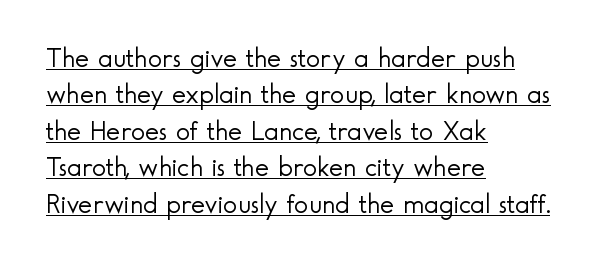
The image shows 27 px text type, upright; set left-aligned, normal line spacing (1.35x), normal letter spacing, underlined.
